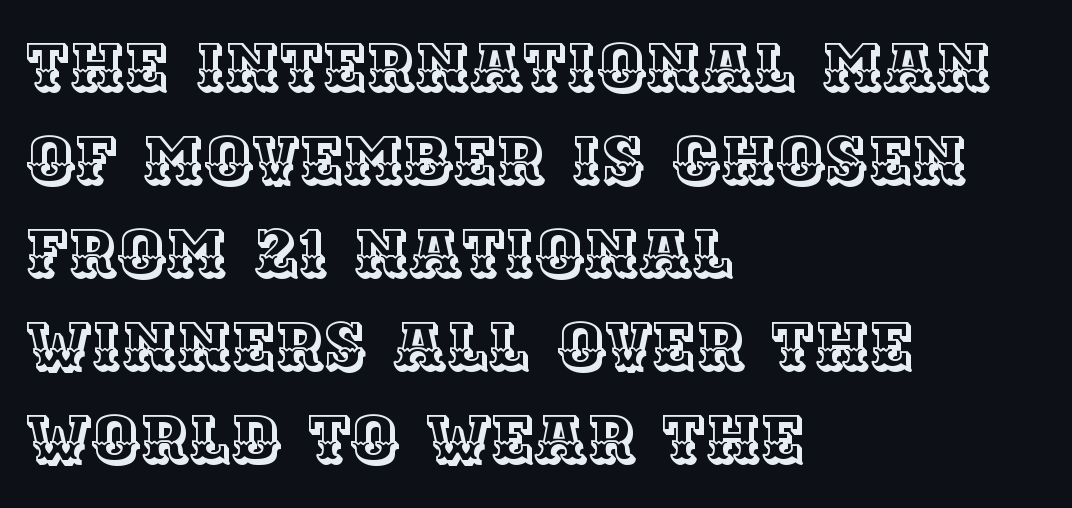
{"italic": "no", "width": "normal", "x_height": "large", "monospaced": "no", "underline": "no", "align": "left", "line_spacing": "normal", "line_spacing_ratio": 1.41, "letter_spacing": "normal", "letter_spacing_em": 0.0, "glyph_px": 66}
